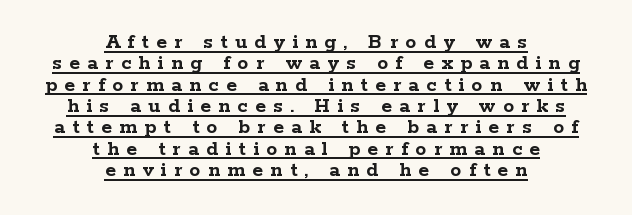
{"italic": "no", "bold": "yes", "underline": "yes", "align": "center", "line_spacing": "tight", "line_spacing_ratio": 0.97, "letter_spacing": "wide", "letter_spacing_em": 0.33, "glyph_px": 22}
